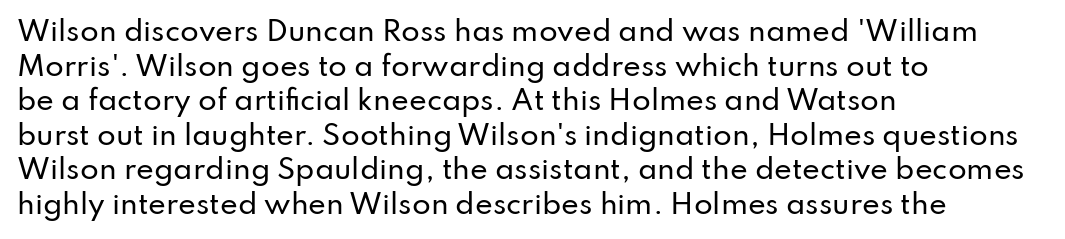
You could call the tracking neutral — neither tight nor loose. Interline gaps are of average width in this sample. The zone under the glyphs is completely vacant. A classic flush-left, rag-right setting is used for this passage. Style check: upright.
